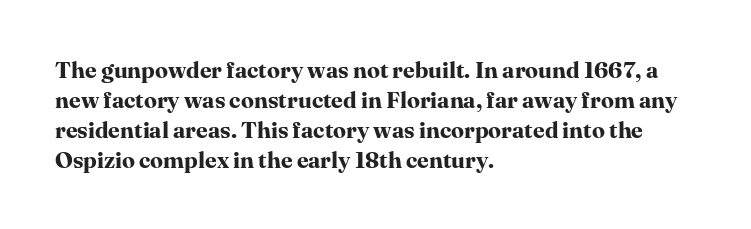
The image shows 23 px bold type, upright; set left-aligned, normal line spacing (1.3x), normal letter spacing, not underlined.
